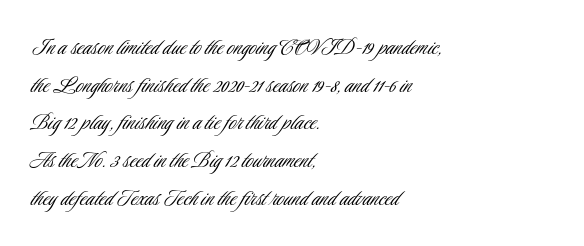
The image shows 26 px text type; set left-aligned, normal line spacing (1.45x), normal letter spacing, not underlined.
